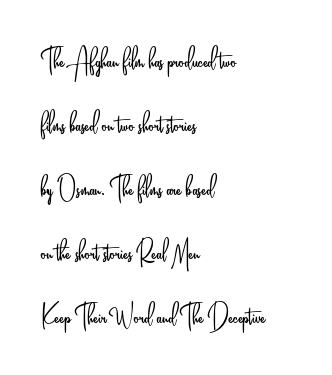
Q: Is the text bold? A: No.
Q: Is the typeface a serif or a sans-serif typeface? A: Sans-serif.
Q: Is the text underlined? A: No.
Q: How is the paragraph aligned? A: Left-aligned.
Q: Is the spacing between letters normal or unusually wide? A: Normal.
Q: Width (condensed, normal, or wide)? A: Condensed.
Q: Stroke contrast? A: Low.
Q: x-height? A: Small.
Q: Monospaced? A: No.
